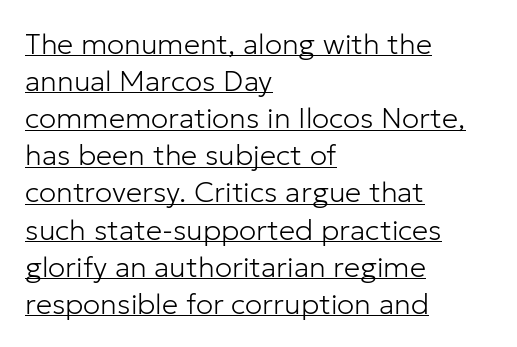
{"serif": "no", "italic": "no", "bold": "no", "weight": "light", "width": "normal", "stroke_contrast": "low", "x_height": "medium", "monospaced": "no", "underline": "yes", "align": "left", "line_spacing": "normal", "line_spacing_ratio": 1.28, "letter_spacing": "normal", "letter_spacing_em": 0.0, "glyph_px": 29}
